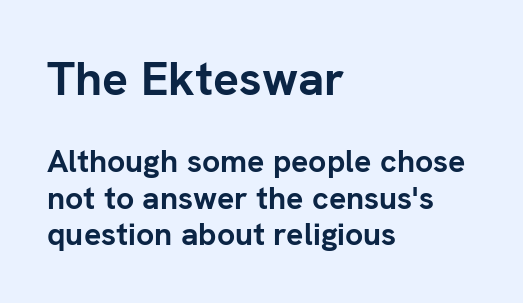
{"serif": "no", "italic": "no", "bold": "yes", "weight": "semibold", "width": "normal", "stroke_contrast": "low", "x_height": "medium", "monospaced": "no", "underline": "no", "align": "left", "line_spacing": "tight", "line_spacing_ratio": 1.14, "letter_spacing": "normal", "letter_spacing_em": 0.0, "larger_block": "first", "size_ratio": 1.5, "glyph_px": 48}
